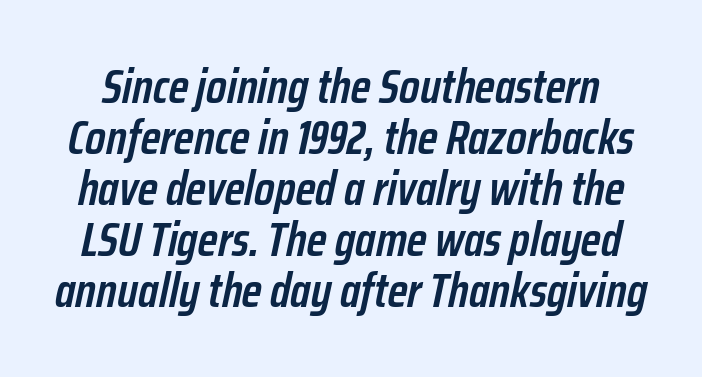
Characters follow at the spacing the type designer built in. Italic: yes, the glyphs are oblique. Do the characters align in a grid? No, the font is proportional. The specimen omits any rule beneath the text block's lines. Quick note: interline space is minimal. A semibold gives these letters moderate extra thickness, short of bold.
